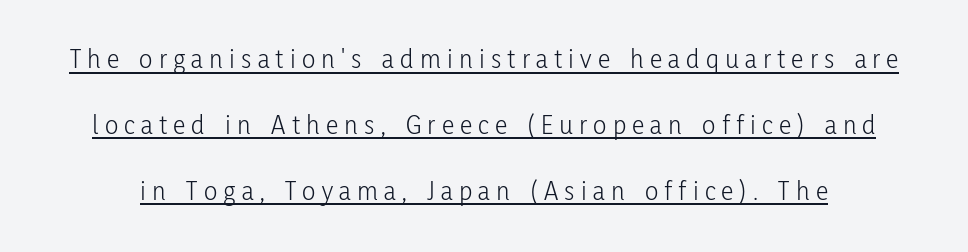
{"serif": "no", "italic": "no", "bold": "no", "weight": "light", "width": "condensed", "stroke_contrast": "low", "x_height": "medium", "monospaced": "no", "underline": "yes", "line_spacing": "loose", "line_spacing_ratio": 2.35, "letter_spacing": "wide", "letter_spacing_em": 0.22, "glyph_px": 28}
